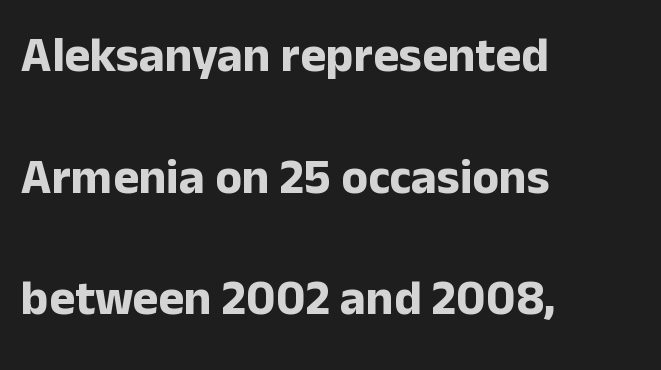
This sample uses a sans-serif face. Ordinary non-slanted type is in use. In CSS terms this would be text-align: left. Standard letterfit; no display-style spreading of the glyphs. Students, observe: this is what heavily led, spacious text looks like.
